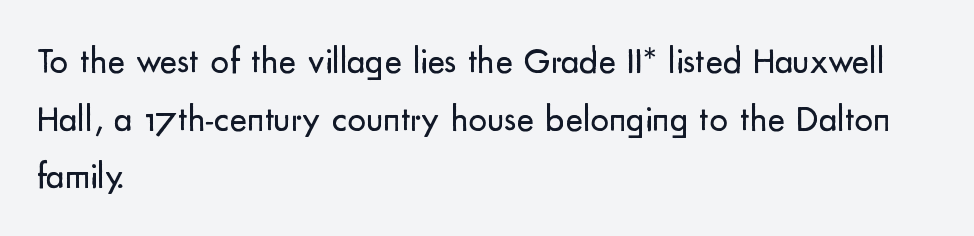
The image shows 37 px regular-weight sans-serif type, upright; set left-aligned, normal line spacing (1.56x), normal letter spacing, not underlined; low stroke contrast and a small x-height.
